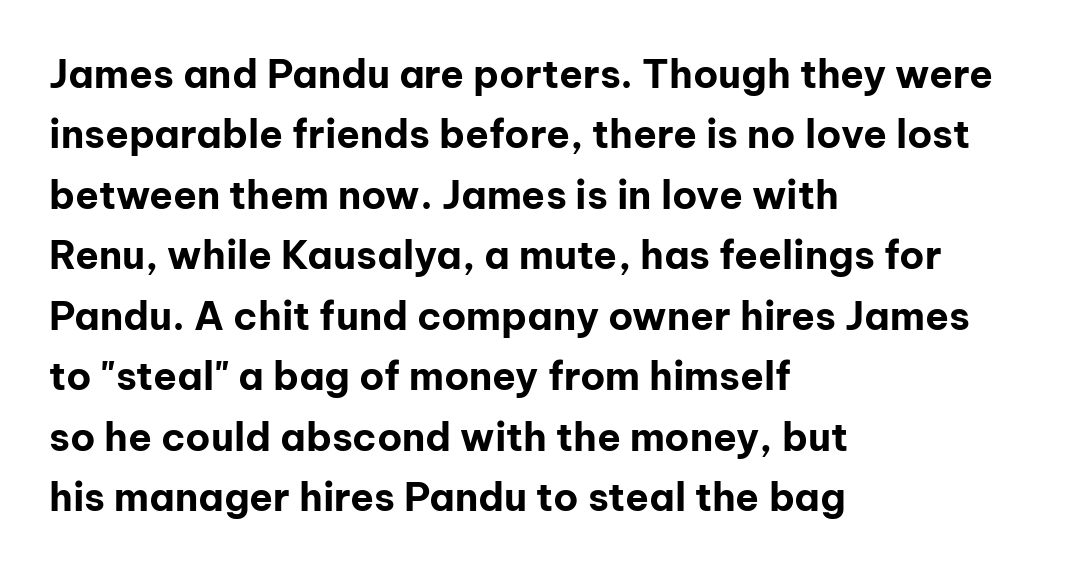
The image shows 39 px bold sans-serif type, upright; set left-aligned, normal line spacing (1.55x), normal letter spacing, not underlined; low stroke contrast and a medium x-height.
